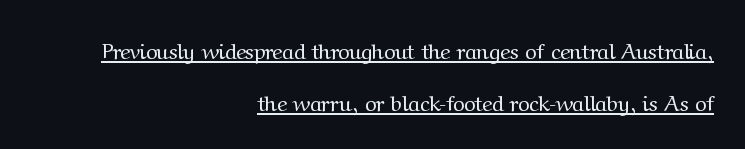
The image shows 22 px text type, upright; set right-aligned, loose line spacing (2.36x), normal letter spacing, underlined.
